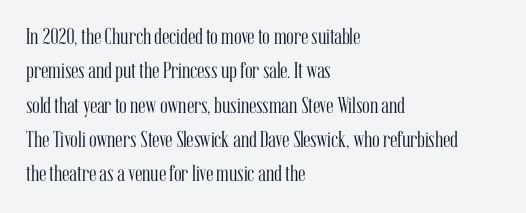
Q: Is the text bold? A: No.
Q: Is the text italic (slanted)? A: No, it is upright.
Q: Is the text underlined? A: No.
Q: How is the paragraph aligned? A: Left-aligned.
Q: Is the spacing between letters normal or unusually wide? A: Normal.
Q: Is the spacing between lines tight, normal or loose? A: Normal.
